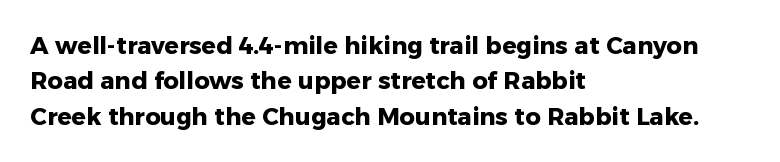
The baseline area is clear. Rendered with straight, roman letterforms. The face used here has the dense, thick strokes of a bold. One-word summary of the alignment: left.
